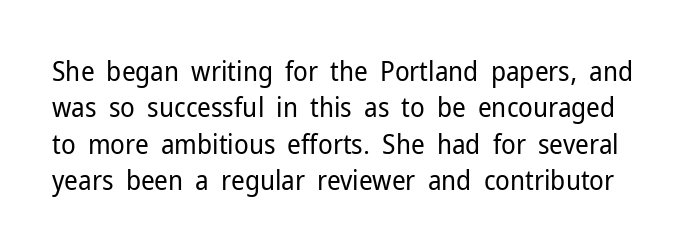
The zone under the glyphs is completely vacant. These lines keep a tight, regular rhythm from letter to letter. Counters stay open thanks to moderate or lighter strokes. Evenly set lines give the paragraph a standard silhouette. It's the straight-up-and-down kind of type.
